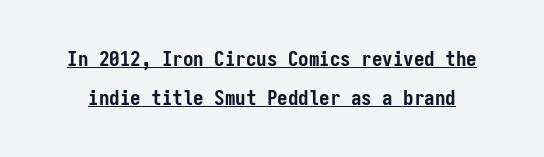
Q: Is the text bold? A: Yes.
Q: Is the text italic (slanted)? A: No, it is upright.
Q: Is the text underlined? A: Yes.
Q: Is the spacing between letters normal or unusually wide? A: Normal.
